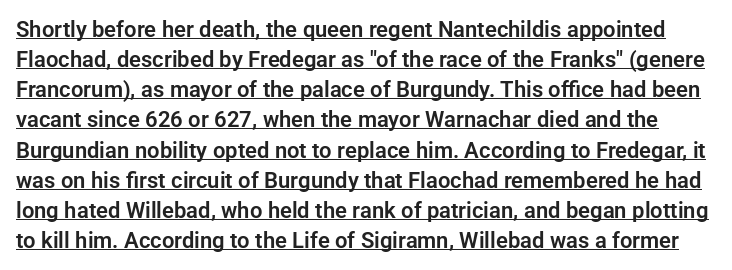
{"italic": "no", "underline": "yes", "line_spacing": "normal", "line_spacing_ratio": 1.37, "letter_spacing": "normal", "letter_spacing_em": 0.0, "glyph_px": 22}
